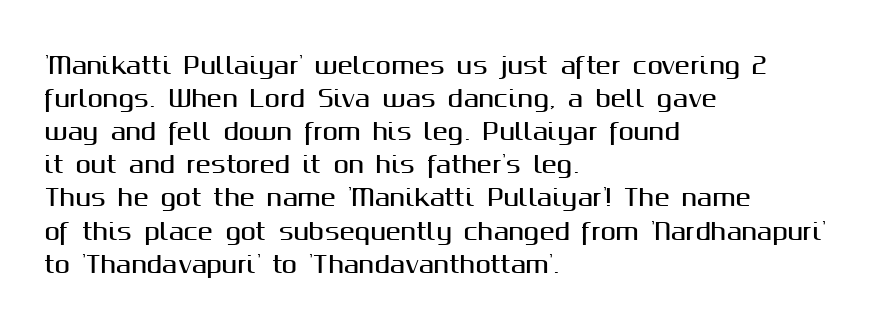
The image shows 23 px text type, upright; set left-aligned, normal line spacing (1.44x), normal letter spacing, not underlined.
